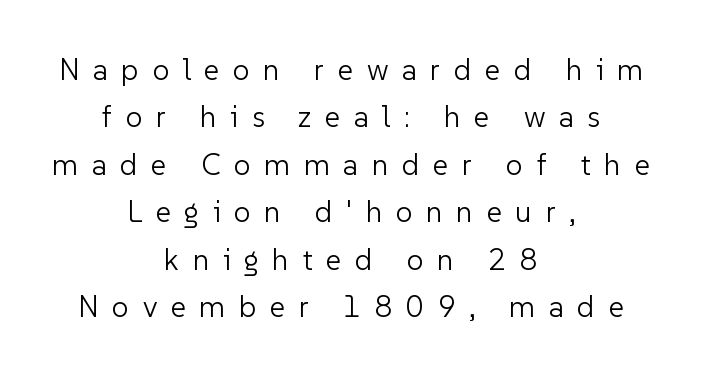
The image shows 30 px light sans-serif type, upright; set centered, normal line spacing (1.58x), unusually wide letter spacing (+0.45 em), not underlined; low stroke contrast and a medium x-height.
